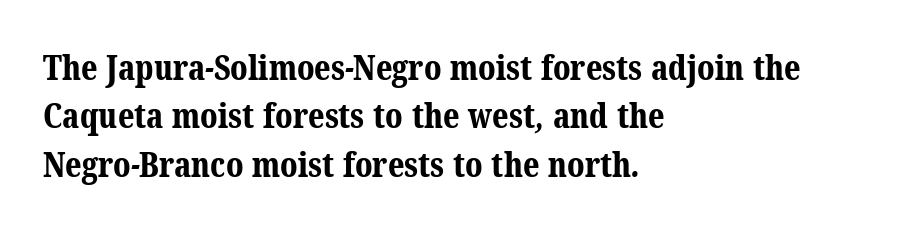
The image shows 34 px bold serif type; set left-aligned, normal line spacing (1.42x), normal letter spacing, not underlined; medium stroke contrast and a medium x-height.
